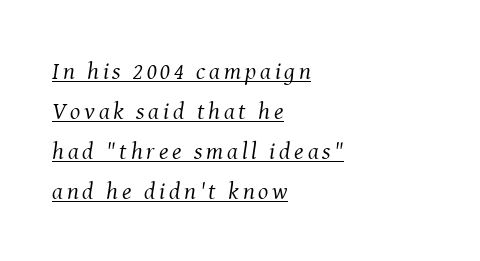
The image shows 24 px text type, italic (leaning right); set left-aligned, normal line spacing (1.67x), underlined.
